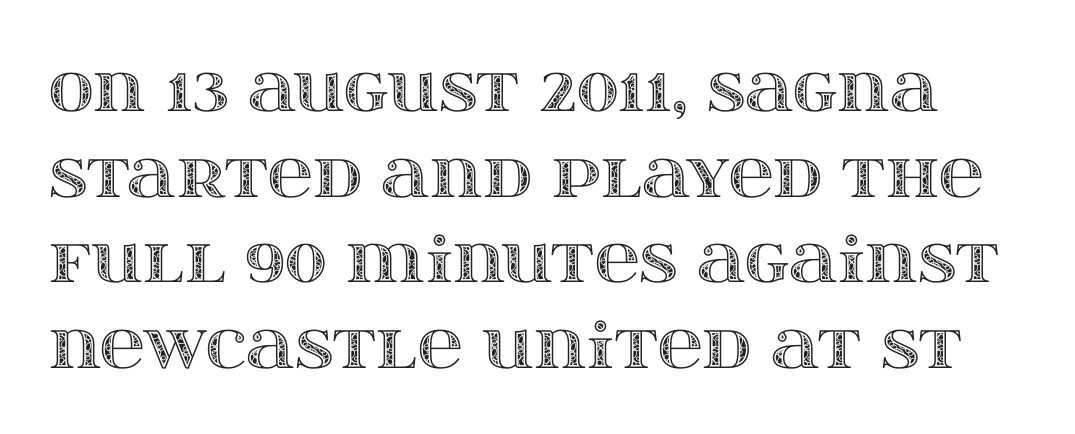
Q: Is the text italic (slanted)? A: No, it is upright.
Q: Is the text underlined? A: No.
Q: Is the spacing between letters normal or unusually wide? A: Normal.
Q: Is the spacing between lines tight, normal or loose? A: Normal.
Q: Width (condensed, normal, or wide)? A: Wide.
Q: x-height? A: Large.
Q: Monospaced? A: No.
